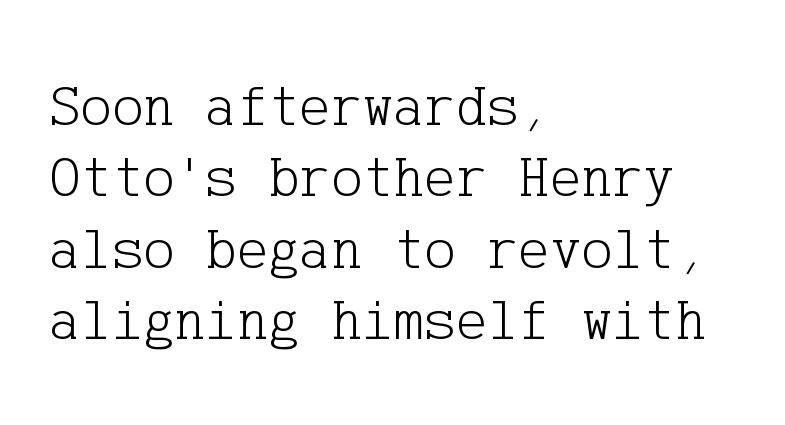
{"serif": "yes", "italic": "no", "bold": "no", "weight": "light", "width": "normal", "stroke_contrast": "low", "x_height": "medium", "underline": "no", "align": "left", "line_spacing_ratio": 1.21, "letter_spacing": "normal", "letter_spacing_em": 0.0, "glyph_px": 59}
